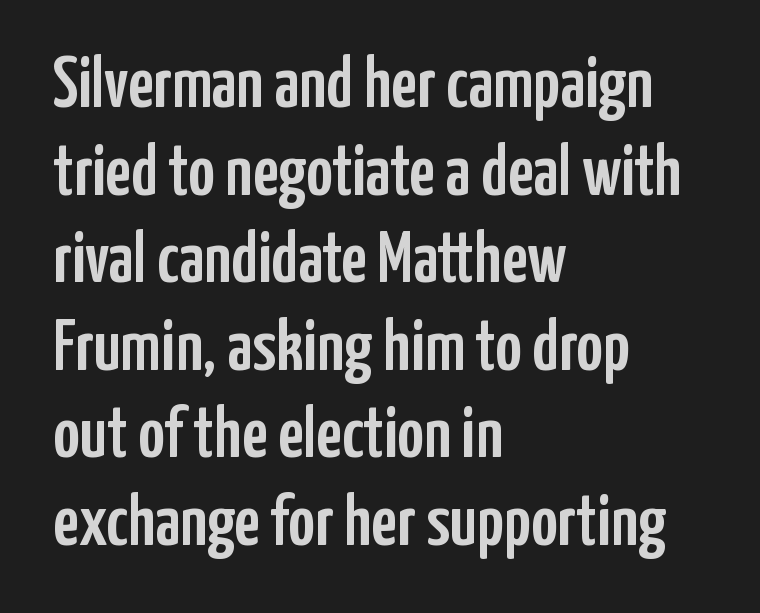
The rendering uses natural spacing where letterforms have individual widths. A typesetter would mark this as roman, not italic. Look at the bottom of the vertical strokes: they stop flat, with no serifs. Descender tails drop into unmarked territory.
